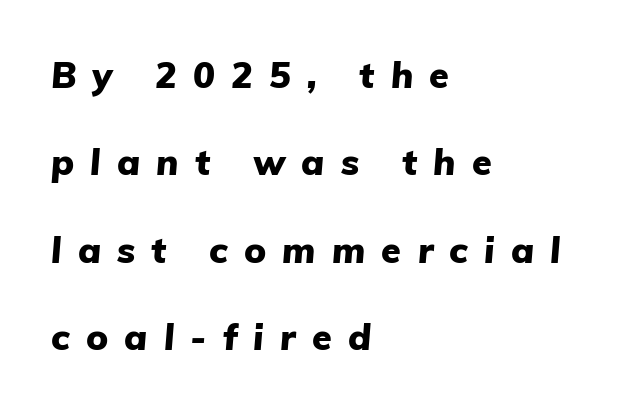
Think of a printed novel: that variable character pitch is what you see here. Notice how thick the strokes are: this is what a full bold looks like. Letter spacing: wide. Summary of vertical rhythm: relaxed, with wide interline spacing. These lines stack with their left ends in a neat column.
